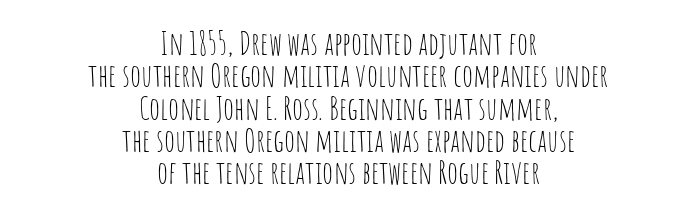
{"serif": "no", "italic": "no", "bold": "no", "weight": "thin", "width": "condensed", "stroke_contrast": "low", "x_height": "large", "monospaced": "no", "underline": "no", "align": "center", "line_spacing": "tight", "line_spacing_ratio": 1.01, "letter_spacing": "normal", "letter_spacing_em": 0.0, "glyph_px": 32}
